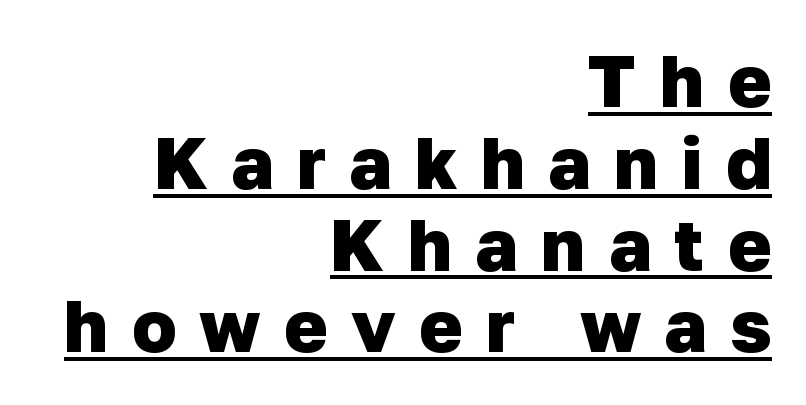
The image shows 73 px heavy sans-serif type; set right-aligned, tight line spacing (1.12x), unusually wide letter spacing (+0.32 em), underlined; low stroke contrast and a medium x-height.
